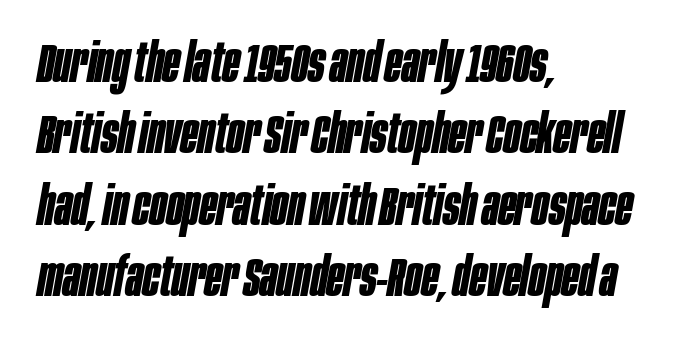
Q: Is the text bold? A: Yes.
Q: Is the text italic (slanted)? A: Yes, it leans right by about 10 degrees.
Q: Is the text underlined? A: No.
Q: How is the paragraph aligned? A: Left-aligned.
Q: Is the spacing between letters normal or unusually wide? A: Normal.
Q: Is the spacing between lines tight, normal or loose? A: Normal.
Q: Width (condensed, normal, or wide)? A: Condensed.
Q: Stroke contrast? A: Low.
Q: x-height? A: Large.
Q: Monospaced? A: No.
